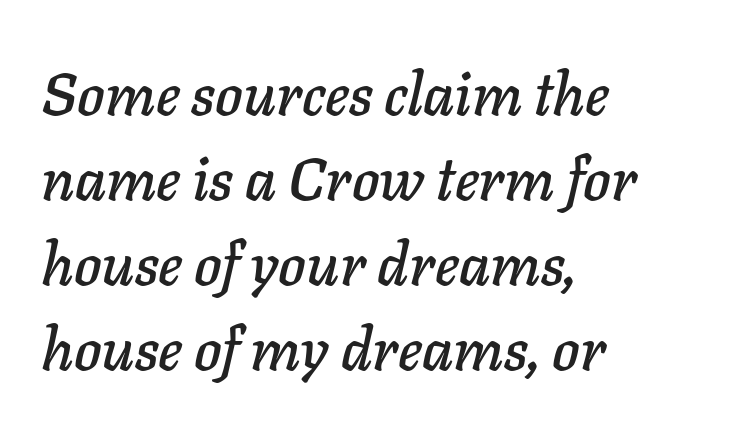
{"italic": "yes", "lean": "right", "slant_degrees": 11, "width": "normal", "stroke_contrast": "low", "x_height": "medium", "monospaced": "no", "underline": "no", "align": "left", "line_spacing": "normal", "line_spacing_ratio": 1.44, "letter_spacing": "normal", "letter_spacing_em": 0.0, "glyph_px": 59}
